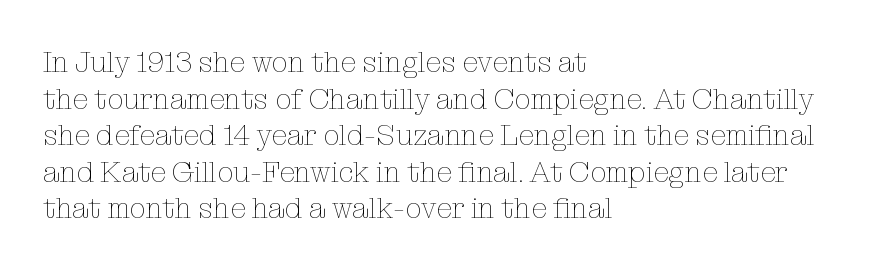
{"italic": "no", "bold": "no", "weight": "thin", "width": "normal", "stroke_contrast": "low", "x_height": "medium", "monospaced": "no", "underline": "no", "align": "left", "line_spacing": "normal", "line_spacing_ratio": 1.26, "letter_spacing": "normal", "letter_spacing_em": 0.0, "glyph_px": 29}
